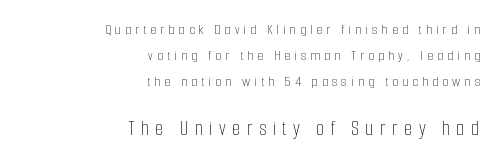
The image shows 22 px text type, upright; set right-aligned, line spacing 1.72x, unusually wide letter spacing (+0.28 em), not underlined; the second (bottom) block is 1.47x larger.
